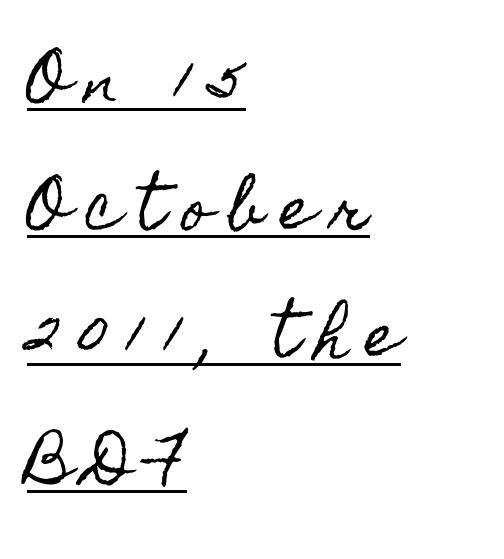
The image shows 57 px condensed type; set left-aligned, loose line spacing (2.23x), unusually wide letter spacing (+0.3 em), underlined; a small x-height.
